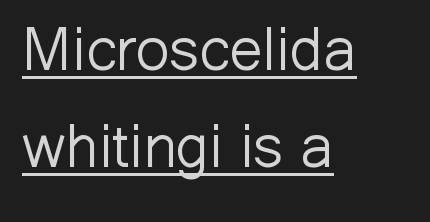
Q: Is the text bold? A: No.
Q: Is the text italic (slanted)? A: No, it is upright.
Q: Is the typeface a serif or a sans-serif typeface? A: Sans-serif.
Q: Is the text underlined? A: Yes.
Q: How is the paragraph aligned? A: Left-aligned.
Q: Is the spacing between letters normal or unusually wide? A: Normal.
Q: Is the spacing between lines tight, normal or loose? A: Normal.
Q: Width (condensed, normal, or wide)? A: Normal.
Q: Stroke contrast? A: Low.
Q: x-height? A: Medium.
Q: Monospaced? A: No.
